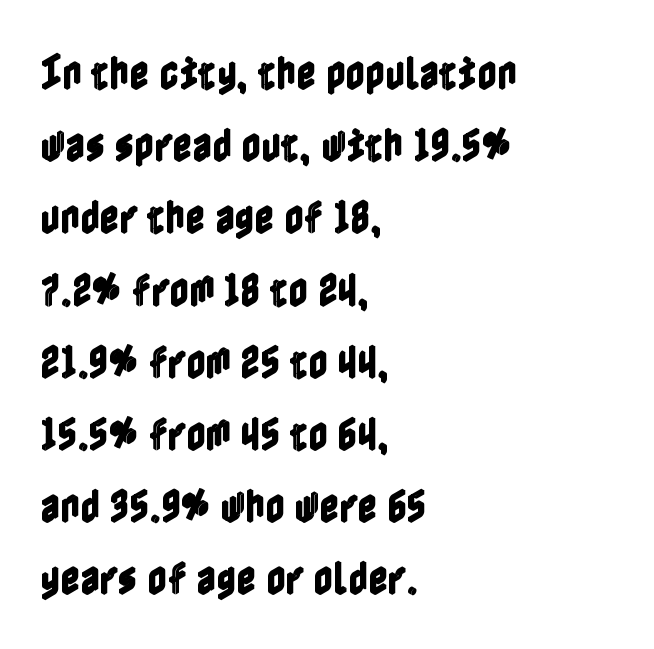
Tracking value appears to be zero — textbook default spacing. Tall strokes in this sample are plumb rather than angled. Where is the straight margin? On the left. Airy leading. The gap between lines stays unmarked.
